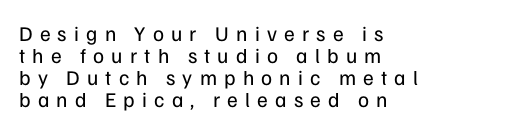
The image shows 21 px text type, upright; set left-aligned, tight line spacing (1.05x), unusually wide letter spacing (+0.34 em), not underlined.
